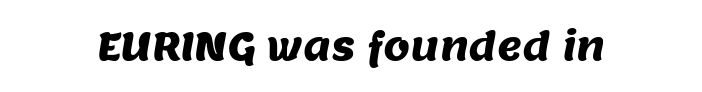
No word sits above an underline. Is this a fixed-width face? No — the glyphs have proportional, varying widths. Is this a sans? Yes — the strokes have no serifs. Default kerning and tracking; the words read as compact shapes.
